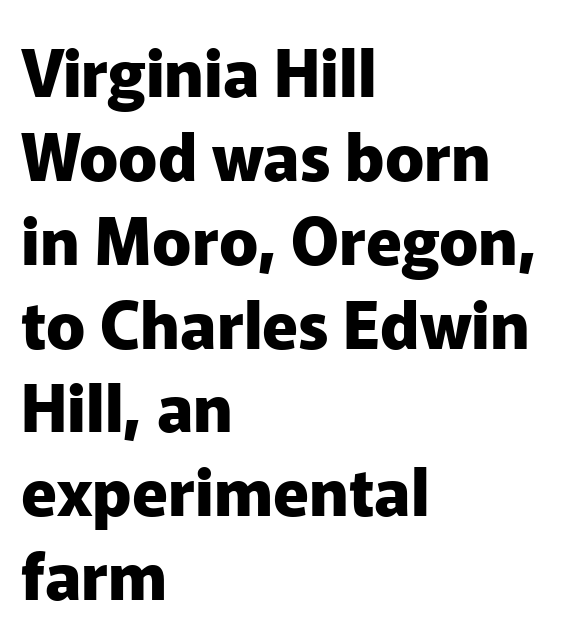
{"serif": "no", "italic": "no", "bold": "yes", "weight": "heavy", "width": "normal", "stroke_contrast": "low", "x_height": "medium", "monospaced": "no", "underline": "no", "align": "left", "line_spacing": "normal", "line_spacing_ratio": 1.29, "letter_spacing": "normal", "letter_spacing_em": 0.0, "glyph_px": 65}
